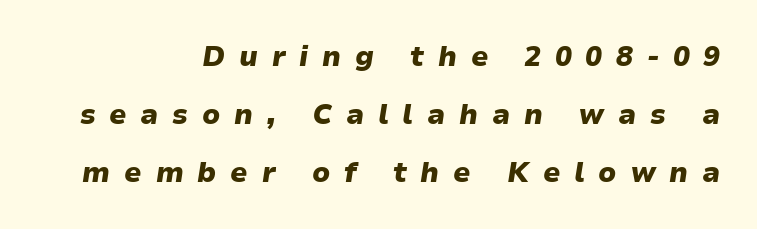
{"italic": "yes", "lean": "right", "slant_degrees": 9, "bold": "yes", "weight": "heavy", "width": "normal", "stroke_contrast": "low", "x_height": "medium", "monospaced": "no", "underline": "no", "align": "right", "line_spacing": "loose", "line_spacing_ratio": 2.07, "letter_spacing": "wide", "letter_spacing_em": 0.49, "glyph_px": 28}
